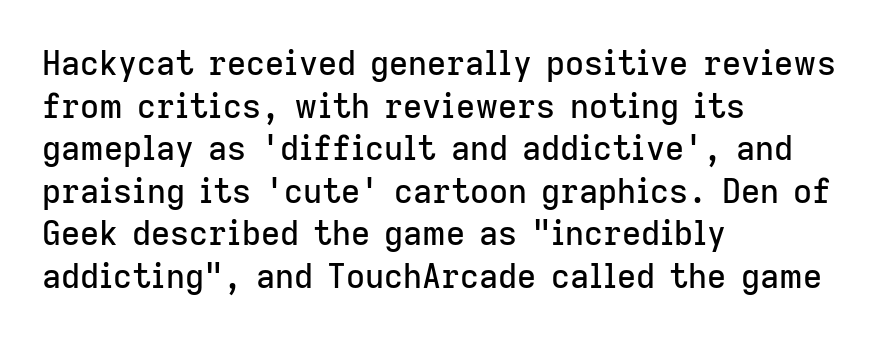
{"serif": "no", "italic": "no", "width": "normal", "stroke_contrast": "low", "x_height": "medium", "monospaced": "no", "underline": "no", "align": "left", "line_spacing": "normal", "line_spacing_ratio": 1.29, "letter_spacing": "normal", "letter_spacing_em": 0.0, "glyph_px": 33}
